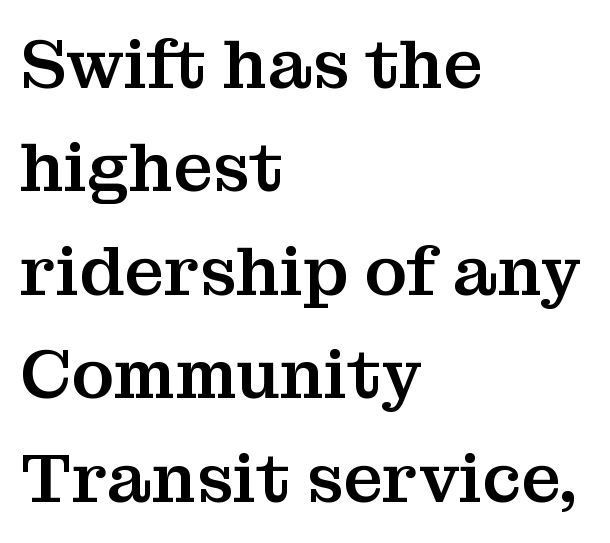
{"serif": "yes", "italic": "no", "width": "normal", "stroke_contrast": "medium", "x_height": "medium", "monospaced": "no", "underline": "no", "align": "left", "line_spacing": "normal", "line_spacing_ratio": 1.5, "letter_spacing": "normal", "letter_spacing_em": 0.0, "glyph_px": 69}
